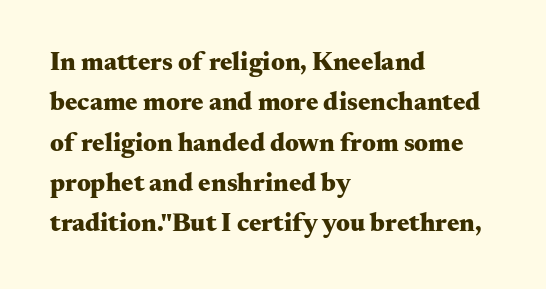
{"italic": "no", "bold": "yes", "underline": "no", "align": "left", "line_spacing": "normal", "line_spacing_ratio": 1.55, "letter_spacing": "normal", "letter_spacing_em": 0.0, "glyph_px": 26}
